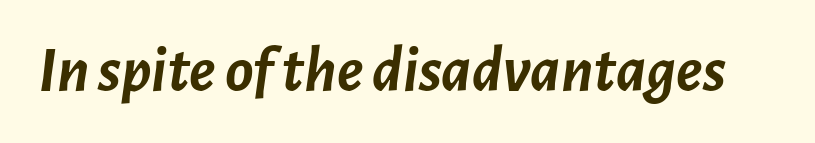
The image shows 66 px semibold type, italic (leaning right); set normal letter spacing, not underlined; low stroke contrast and a medium x-height.
